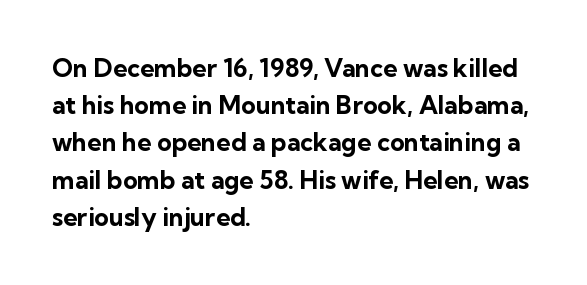
The image shows 25 px bold type, upright; set left-aligned, normal line spacing (1.49x), normal letter spacing, not underlined.
